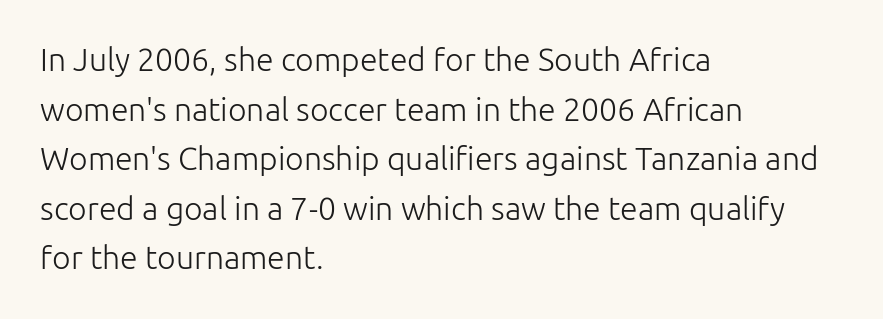
Q: Is the text bold? A: No.
Q: Is the text italic (slanted)? A: No, it is upright.
Q: Is the typeface a serif or a sans-serif typeface? A: Sans-serif.
Q: Is the text underlined? A: No.
Q: How is the paragraph aligned? A: Left-aligned.
Q: Is the spacing between letters normal or unusually wide? A: Normal.
Q: Is the spacing between lines tight, normal or loose? A: Normal.
Q: Width (condensed, normal, or wide)? A: Normal.
Q: Stroke contrast? A: Low.
Q: x-height? A: Medium.
Q: Monospaced? A: No.
